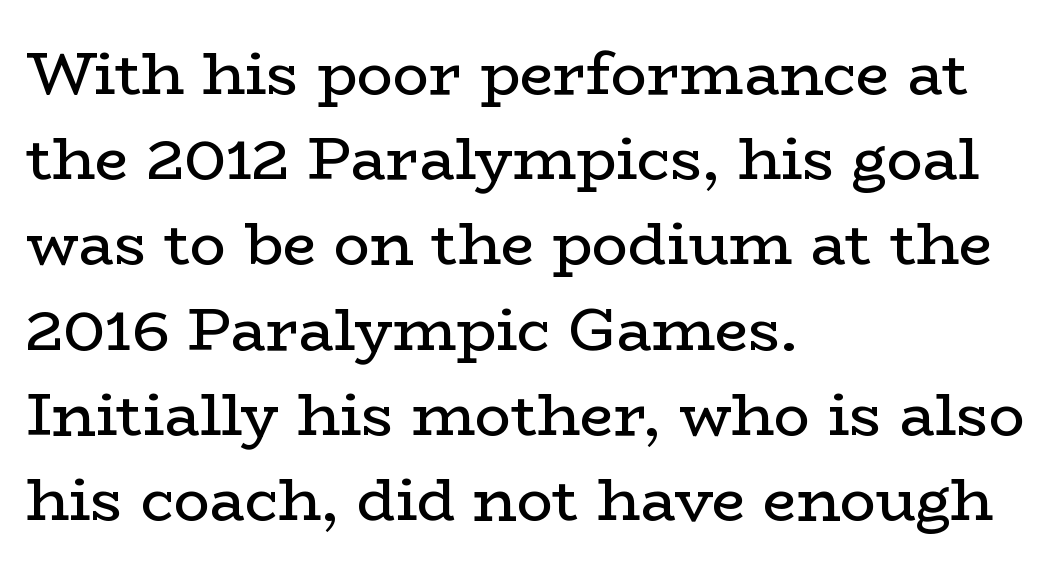
{"serif": "yes", "italic": "no", "bold": "no", "weight": "regular", "width": "wide", "stroke_contrast": "low", "x_height": "medium", "monospaced": "no", "underline": "no", "align": "left", "line_spacing": "normal", "line_spacing_ratio": 1.42, "letter_spacing": "normal", "letter_spacing_em": 0.0, "glyph_px": 60}
